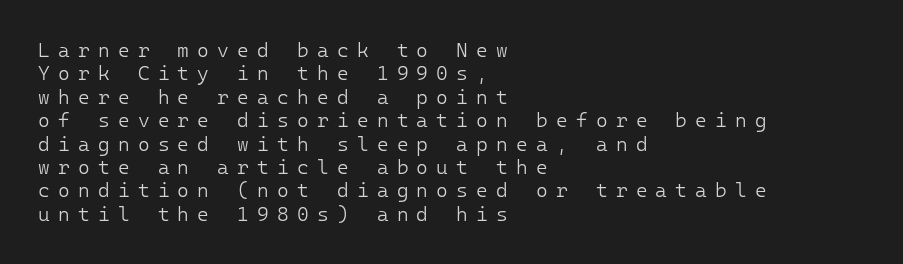
The image shows 20 px text type, upright; set left-aligned, line spacing 1.17x, unusually wide letter spacing (+0.41 em), not underlined.
